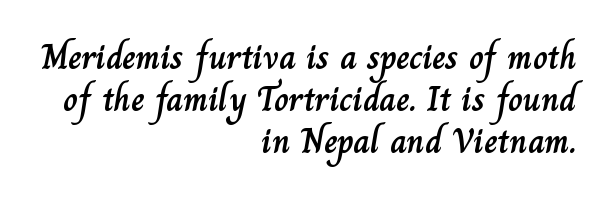
Q: Is the text italic (slanted)? A: Yes.
Q: Is the text underlined? A: No.
Q: How is the paragraph aligned? A: Right-aligned.
Q: Is the spacing between letters normal or unusually wide? A: Normal.
Q: Width (condensed, normal, or wide)? A: Normal.
Q: Stroke contrast? A: Low.
Q: x-height? A: Small.
Q: Monospaced? A: No.
